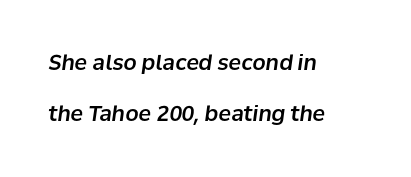
The image shows 21 px text type, italic (leaning right); set left-aligned, loose line spacing (2.43x), normal letter spacing, not underlined.
